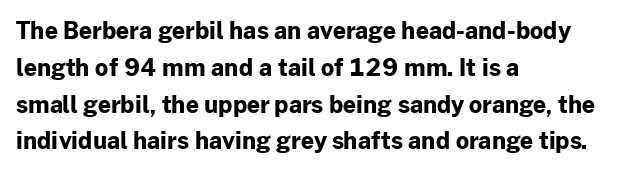
Q: Is the text bold? A: Yes.
Q: Is the text italic (slanted)? A: No, it is upright.
Q: Is the text underlined? A: No.
Q: How is the paragraph aligned? A: Left-aligned.
Q: Is the spacing between letters normal or unusually wide? A: Normal.
Q: Is the spacing between lines tight, normal or loose? A: Normal.
